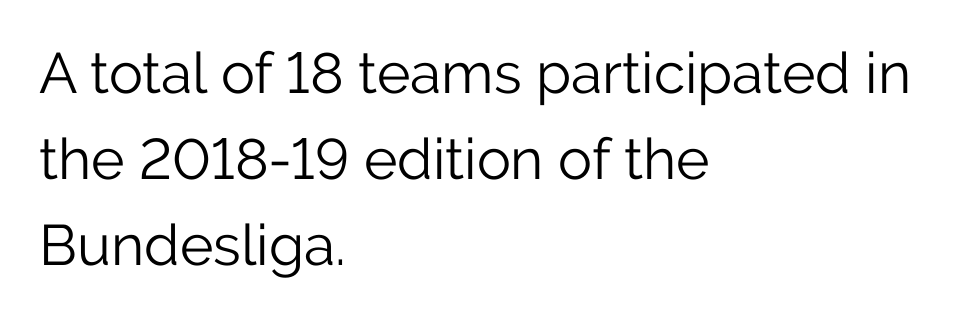
{"serif": "no", "italic": "no", "bold": "no", "weight": "light", "width": "normal", "stroke_contrast": "low", "x_height": "medium", "monospaced": "no", "underline": "no", "align": "left", "line_spacing": "normal", "line_spacing_ratio": 1.51, "letter_spacing": "normal", "letter_spacing_em": 0.0, "glyph_px": 57}
